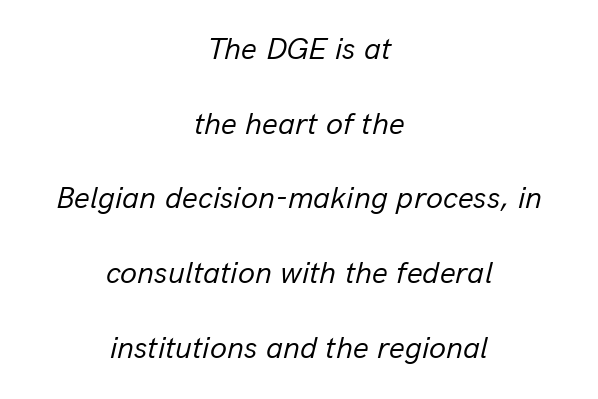
Airy leading. Just letters on the line, the space beneath them empty. The passage shown is typed in a proportional face where columns would drift. This sample is center-justified, so both line endings float freely. Emphasis-style slanted type is in use.
